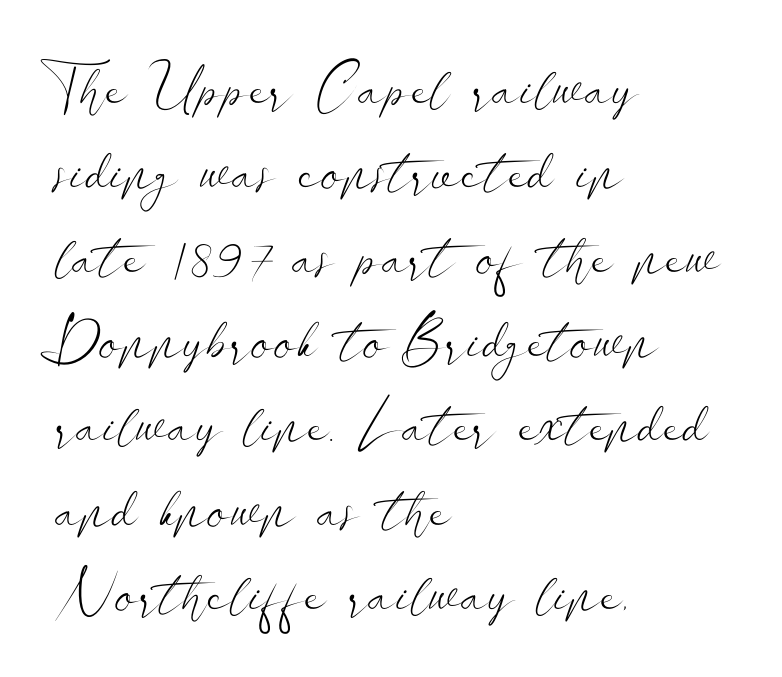
Tracking value appears to be zero — textbook default spacing. What kind of face is this? One without serifs — a sans. Regular leading. Nobody drew a line under any word here.
